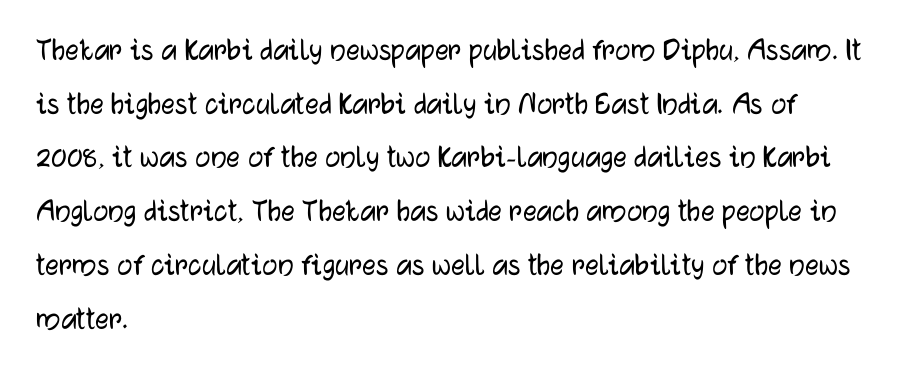
Looks like regular typesetting: each glyph gets only the width it needs. It's the straight-up-and-down kind of type. The passage shown has conventional tracking throughout. The space between consecutive lines is moderate.
